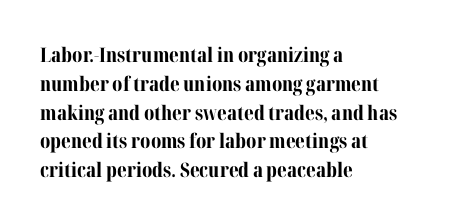
The image shows 20 px bold type, upright; set left-aligned, normal line spacing (1.44x), normal letter spacing, not underlined.
